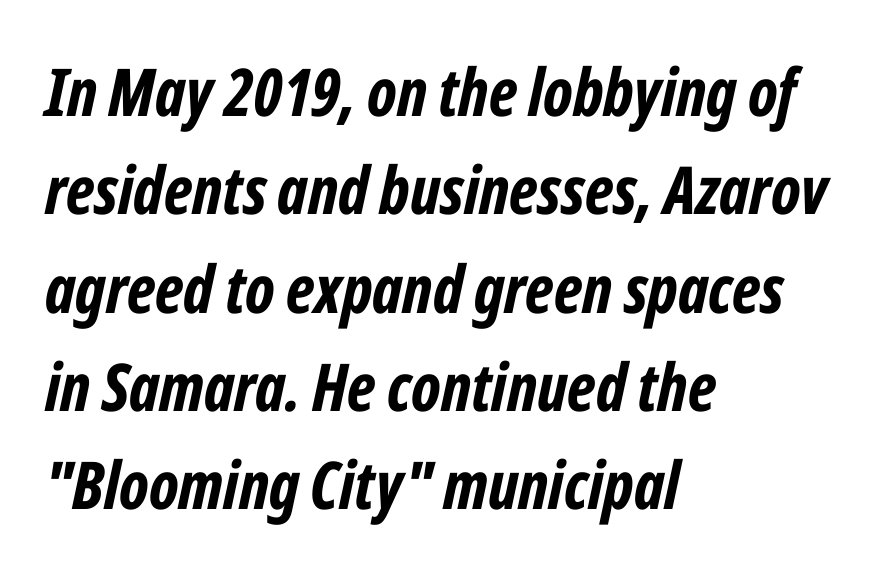
{"italic": "yes", "lean": "right", "slant_degrees": 12, "bold": "yes", "weight": "bold", "width": "condensed", "stroke_contrast": "low", "x_height": "medium", "monospaced": "no", "underline": "no", "align": "left", "line_spacing": "normal", "line_spacing_ratio": 1.49, "letter_spacing": "normal", "letter_spacing_em": 0.0, "glyph_px": 66}
